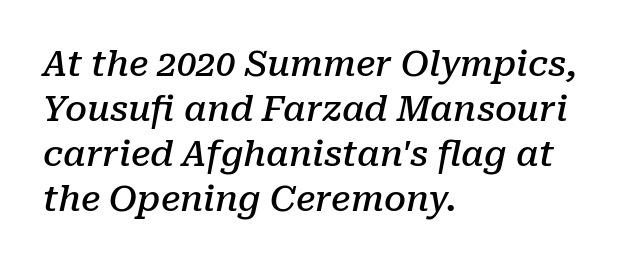
{"serif": "yes", "italic": "yes", "lean": "right", "slant_degrees": 10, "bold": "semi", "weight": "semibold", "width": "normal", "stroke_contrast": "low", "x_height": "medium", "monospaced": "no", "underline": "no", "align": "left", "line_spacing": "normal", "line_spacing_ratio": 1.29, "letter_spacing": "normal", "letter_spacing_em": 0.0, "glyph_px": 35}
